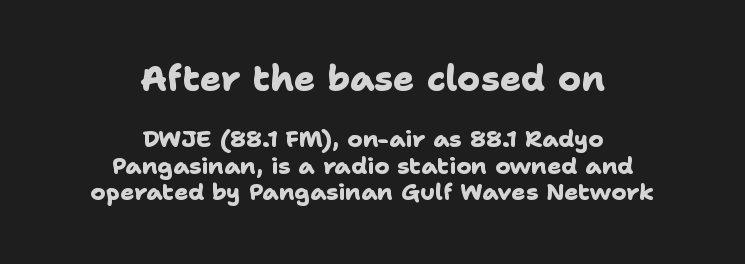
Q: Is the text bold? A: Yes.
Q: Is the typeface a serif or a sans-serif typeface? A: Sans-serif.
Q: Is the text underlined? A: No.
Q: How is the paragraph aligned? A: Centered.
Q: Is the spacing between letters normal or unusually wide? A: Normal.
Q: Is the spacing between lines tight, normal or loose? A: Tight.
Q: Which block of text is set in a larger size, the first (top) or the second (bottom)? A: The first (top) one.
Q: Width (condensed, normal, or wide)? A: Normal.
Q: Stroke contrast? A: Low.
Q: x-height? A: Medium.
Q: Monospaced? A: No.
